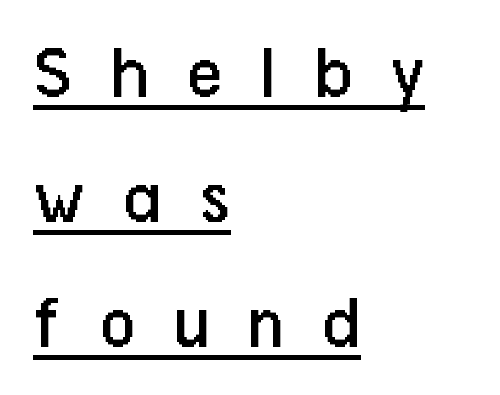
{"serif": "no", "italic": "no", "bold": "no", "weight": "regular", "width": "condensed", "stroke_contrast": "low", "x_height": "medium", "monospaced": "no", "underline": "yes", "align": "left", "line_spacing": "normal", "line_spacing_ratio": 1.6, "letter_spacing": "wide", "letter_spacing_em": 0.48, "glyph_px": 78}
